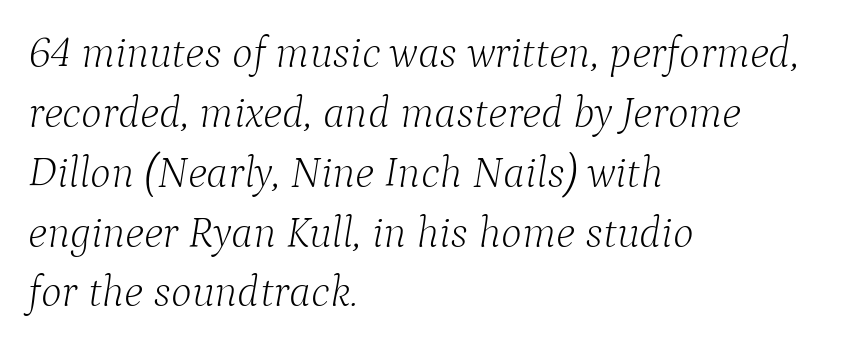
Q: Is the text bold? A: No.
Q: Is the text italic (slanted)? A: Yes, it leans right by about 9 degrees.
Q: Is the typeface a serif or a sans-serif typeface? A: Serif.
Q: Is the text underlined? A: No.
Q: How is the paragraph aligned? A: Left-aligned.
Q: Is the spacing between letters normal or unusually wide? A: Normal.
Q: Is the spacing between lines tight, normal or loose? A: Normal.
Q: Width (condensed, normal, or wide)? A: Normal.
Q: Stroke contrast? A: Low.
Q: x-height? A: Medium.
Q: Monospaced? A: No.
